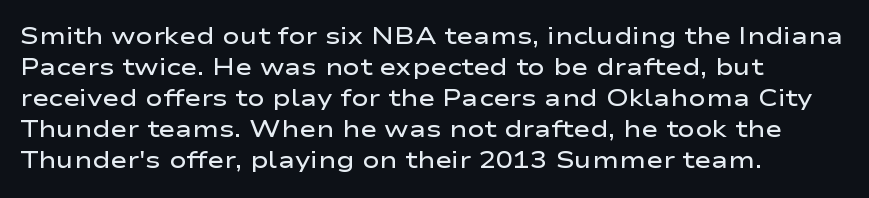
The image shows 23 px text type, upright; set left-aligned, normal line spacing (1.35x), normal letter spacing, not underlined.
